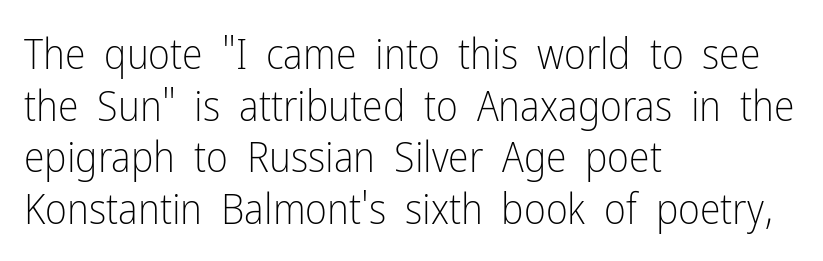
Where is the straight margin? On the left. Letters rest on an invisible, unmarked baseline. Serifs: no, the terminals of the letterforms are clean. The font sits on the lighter half of the weight spectrum, regular included. Vertical strokes here are truly vertical. Between one letter and the next there's only the usual sliver of space.
